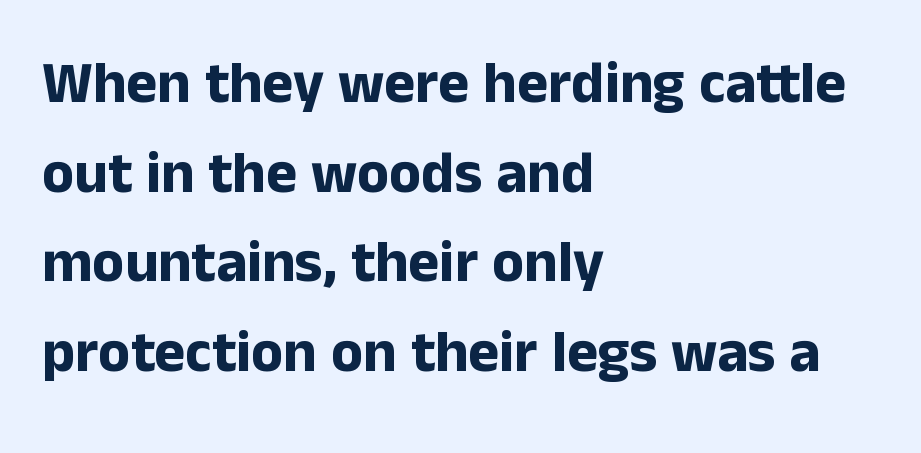
Nothing unusual about the tracking: characters are spaced as the font intends. Pretty heavy lettering here — definitely bold. It's the straight-up-and-down kind of type. Stroke terminals: plain, sans-serif. Casual observation: everything's shoved over to the left.
